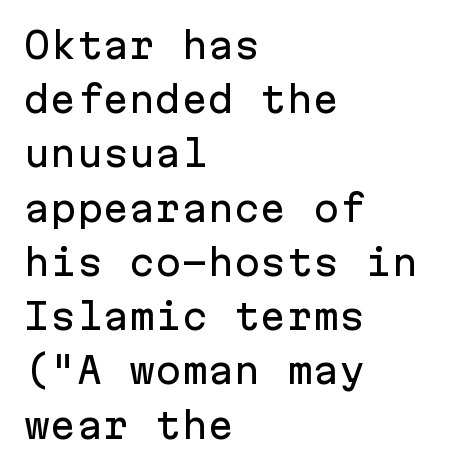
The image shows 35 px sans-serif type, upright, monospaced; set left-aligned, normal line spacing (1.55x), normal letter spacing, not underlined; low stroke contrast and a medium x-height.
